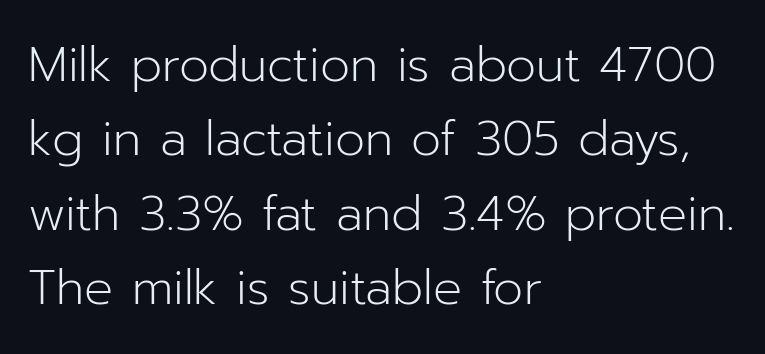
{"serif": "no", "italic": "no", "bold": "no", "weight": "light", "width": "normal", "stroke_contrast": "low", "x_height": "medium", "monospaced": "no", "underline": "no", "align": "left", "line_spacing": "normal", "line_spacing_ratio": 1.55, "letter_spacing": "normal", "letter_spacing_em": 0.0, "glyph_px": 48}
